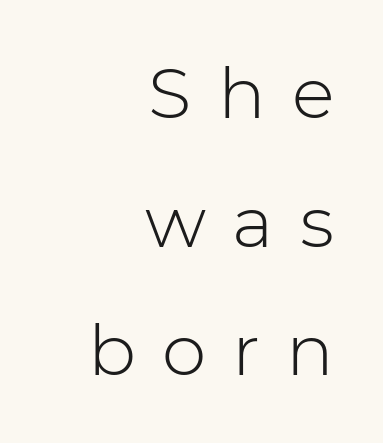
The image shows 71 px light sans-serif type, upright; set right-aligned, line spacing 1.81x, unusually wide letter spacing (+0.37 em), not underlined; low stroke contrast and a medium x-height.
